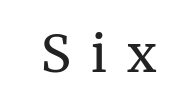
The image shows 51 px regular-weight serif type, upright; set unusually wide letter spacing (+0.4 em), not underlined; medium stroke contrast and a medium x-height.
